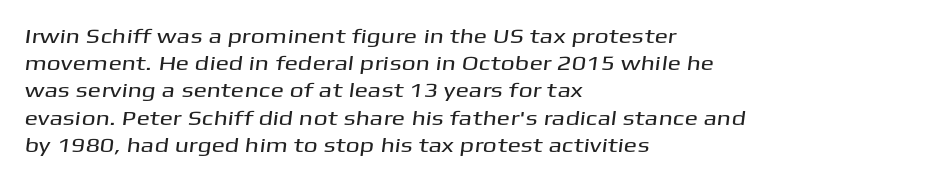
Regular leading. In terms of letterspacing, this is plain default setting. Line starts are locked; line ends wander. Rule under the text: the space is simply empty.
